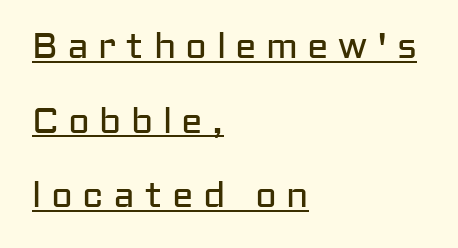
The image shows 36 px regular-weight sans-serif type, upright; set left-aligned, loose line spacing (2.07x), unusually wide letter spacing (+0.26 em), underlined; low stroke contrast and a medium x-height.
